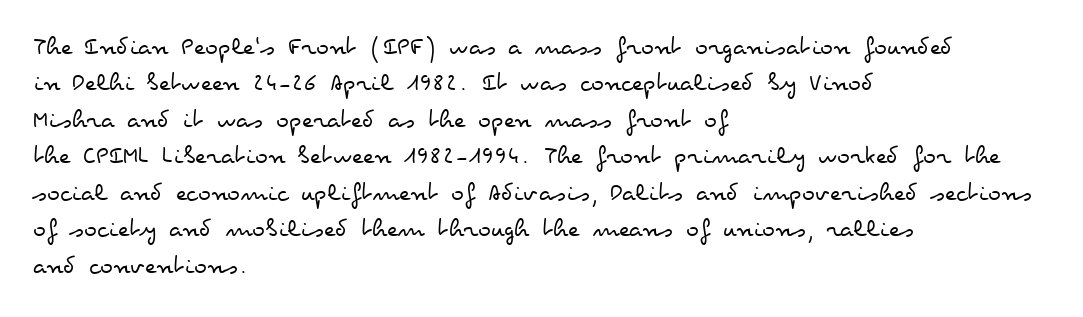
Upright lettering throughout. Reading down the column, the eye jumps a familiar distance to each next line. The typesetting does not lean heavy: it is not bold. Horizontal alignment here is leftward, the default for most running prose. The space directly below the letters is spotless. Glyph-to-glyph distance matches everyday printed text.
